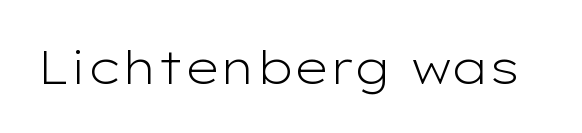
The image shows 47 px light, wide sans-serif type, upright; set normal letter spacing, not underlined; low stroke contrast and a medium x-height.
